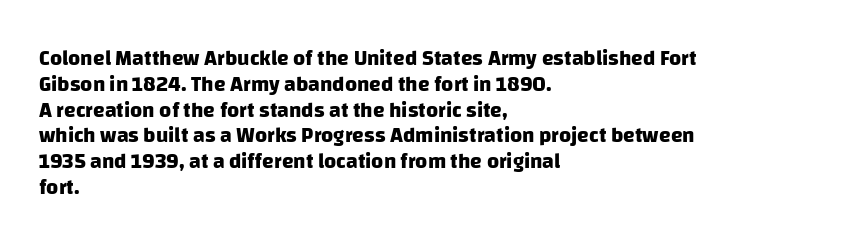
The image shows 21 px bold type; set left-aligned, line spacing 1.23x, normal letter spacing, not underlined.
